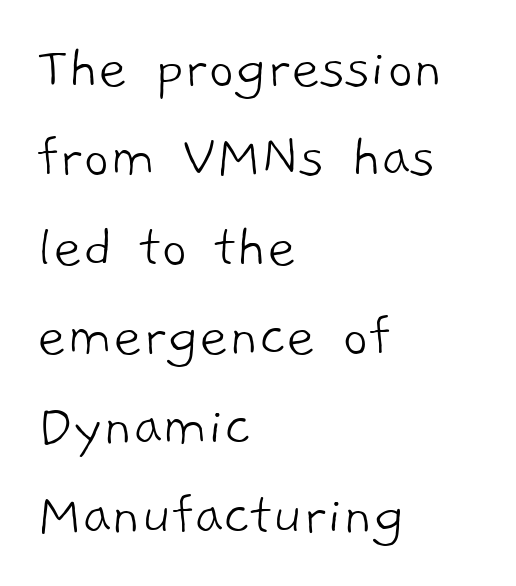
The rendering uses natural spacing where letterforms have individual widths. Standard letterfit; no display-style spreading of the glyphs. The string is rendered with underlining switched off. The designer went with a sans here, leaving each stem footless. Weight class: somewhere from thin through regular. Every row of glyphs begins at an identical x-position on the left.
